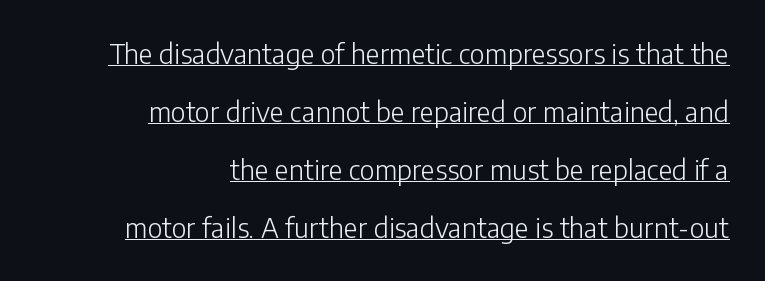
Q: Is the text bold? A: No.
Q: Is the text italic (slanted)? A: No, it is upright.
Q: Is the text underlined? A: Yes.
Q: How is the paragraph aligned? A: Right-aligned.
Q: Is the spacing between letters normal or unusually wide? A: Normal.
Q: Is the spacing between lines tight, normal or loose? A: Loose.
